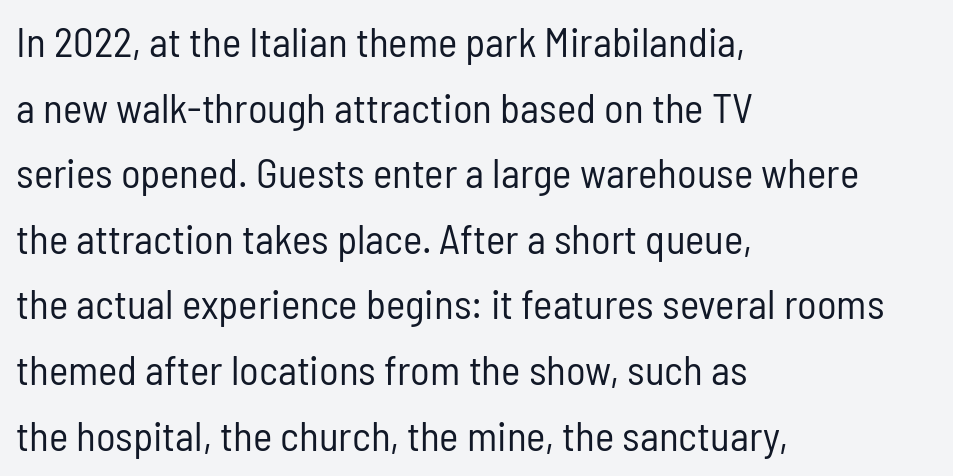
The image shows 41 px regular-weight, condensed sans-serif type, upright; set left-aligned, normal line spacing (1.6x), normal letter spacing, not underlined; low stroke contrast and a medium x-height.
